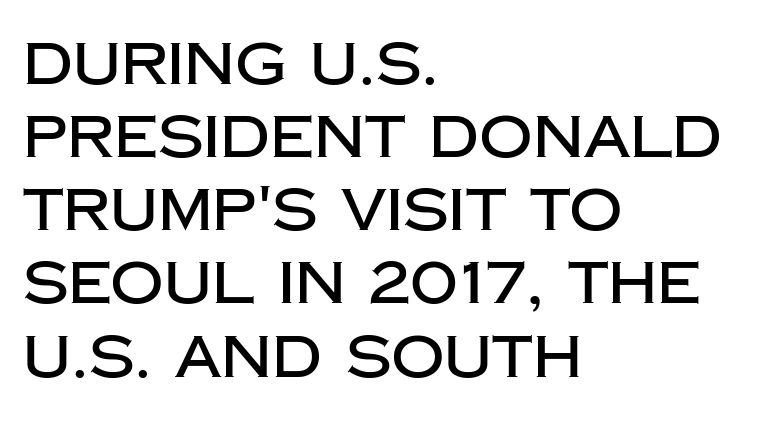
Q: Is the text italic (slanted)? A: No, it is upright.
Q: Is the typeface a serif or a sans-serif typeface? A: Sans-serif.
Q: Is the text underlined? A: No.
Q: How is the paragraph aligned? A: Left-aligned.
Q: Is the spacing between letters normal or unusually wide? A: Normal.
Q: Width (condensed, normal, or wide)? A: Normal.
Q: Stroke contrast? A: Low.
Q: x-height? A: Large.
Q: Monospaced? A: No.
